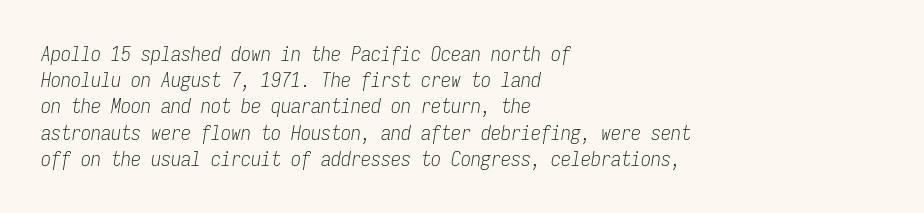
{"italic": "yes", "lean": "right", "slant_degrees": 9, "bold": "no", "underline": "no", "align": "left", "line_spacing": "normal", "line_spacing_ratio": 1.31, "letter_spacing": "normal", "letter_spacing_em": 0.0, "glyph_px": 20}
